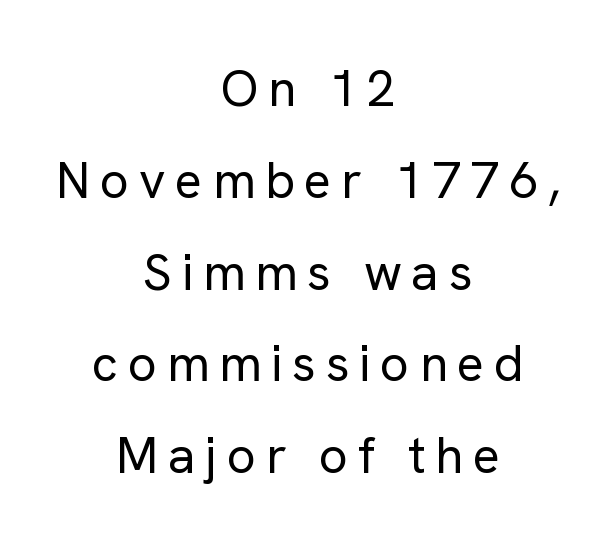
{"serif": "no", "italic": "no", "bold": "no", "weight": "regular", "width": "normal", "stroke_contrast": "low", "x_height": "medium", "monospaced": "no", "underline": "no", "align": "center", "line_spacing_ratio": 1.8, "glyph_px": 51}
